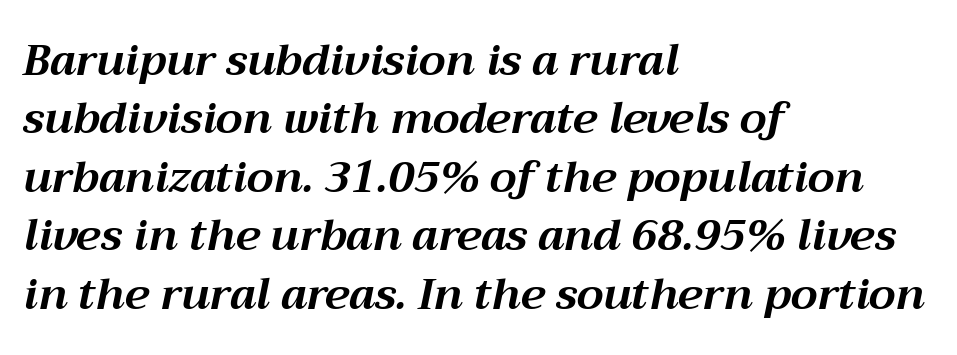
{"italic": "yes", "lean": "right", "slant_degrees": 12, "bold": "yes", "weight": "bold", "width": "normal", "stroke_contrast": "medium", "x_height": "medium", "monospaced": "no", "underline": "no", "align": "left", "line_spacing": "normal", "line_spacing_ratio": 1.36, "letter_spacing": "normal", "letter_spacing_em": 0.0, "glyph_px": 43}
